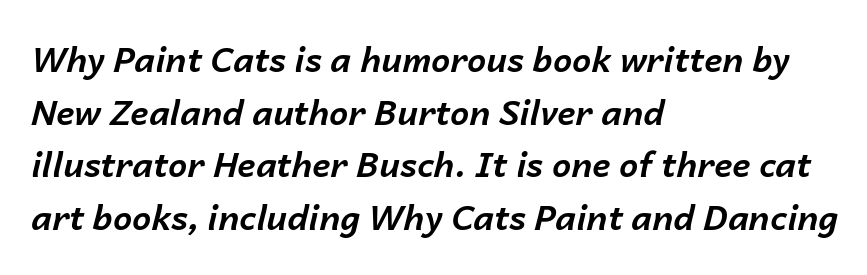
The image shows 34 px bold type, italic (leaning right); set left-aligned, normal line spacing (1.55x), normal letter spacing, not underlined; low stroke contrast and a medium x-height.
